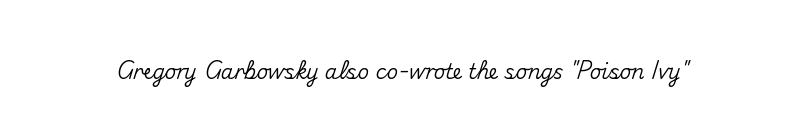
These lines keep a tight, regular rhythm from letter to letter. Unmarked baselines from the first word to the last.
